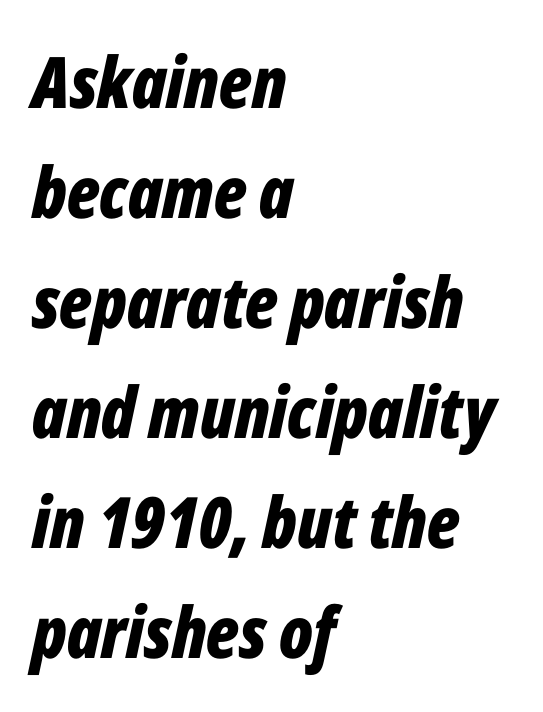
Q: Is the text bold? A: Yes.
Q: Is the text italic (slanted)? A: Yes, it leans right by about 12 degrees.
Q: Is the text underlined? A: No.
Q: How is the paragraph aligned? A: Left-aligned.
Q: Is the spacing between letters normal or unusually wide? A: Normal.
Q: Is the spacing between lines tight, normal or loose? A: Normal.
Q: Width (condensed, normal, or wide)? A: Condensed.
Q: Stroke contrast? A: Low.
Q: x-height? A: Medium.
Q: Monospaced? A: No.
